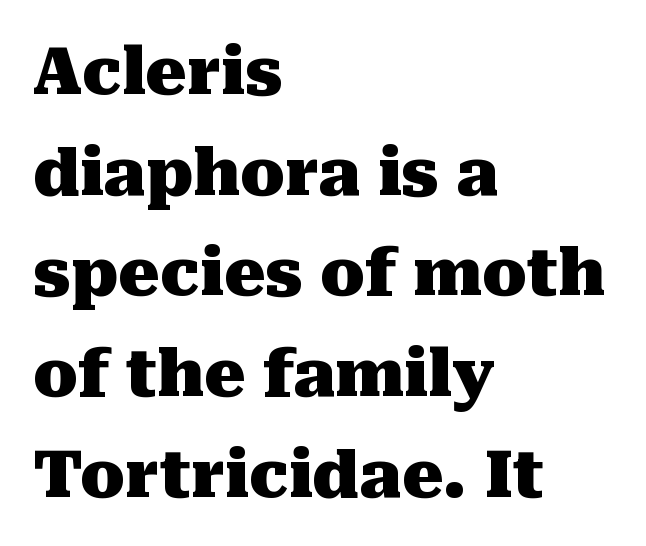
These lines are rendered in a variable-pitch font. Beneath every word, the page is bare. Vertical strokes here are truly vertical. Letterform terminals end in serifs throughout the passage. Regarding leading, the lines here are spaced in the standard way. A typesetter would call this zero additional tracking.
